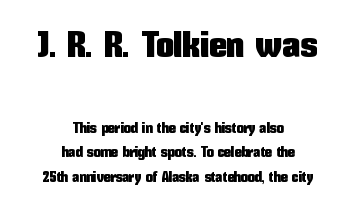
Q: Is the text italic (slanted)? A: No, it is upright.
Q: Is the typeface a serif or a sans-serif typeface? A: Sans-serif.
Q: Is the text underlined? A: No.
Q: How is the paragraph aligned? A: Centered.
Q: Is the spacing between letters normal or unusually wide? A: Normal.
Q: Which block of text is set in a larger size, the first (top) or the second (bottom)? A: The first (top) one.
Q: Width (condensed, normal, or wide)? A: Condensed.
Q: Stroke contrast? A: Low.
Q: x-height? A: Medium.
Q: Monospaced? A: No.
